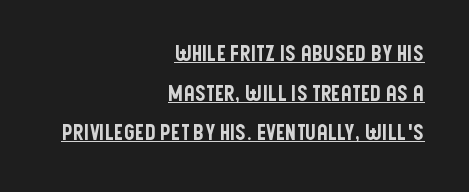
There is no visible air inserted between adjacent glyphs. Is there any slant? The stems are plumb. Horizontally, the lines are justified to the trailing edge only. Underline: present.
